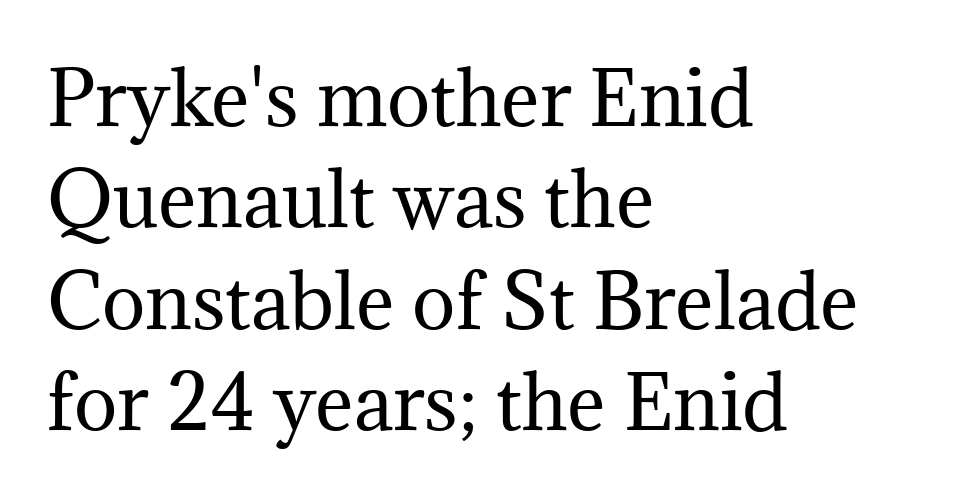
The image shows 73 px regular-weight serif type, upright; set left-aligned, normal line spacing (1.39x), normal letter spacing, not underlined; medium stroke contrast and a medium x-height.
